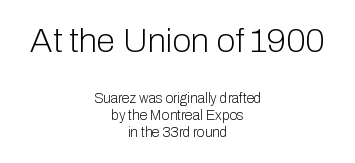
Each letter's strokes conclude bluntly, with no projecting serifs. The rendering uses natural spacing where letterforms have individual widths. Large over small — that's the arrangement of the two blocks here. These lines stack symmetrically, like a column narrowing and widening about its center.
